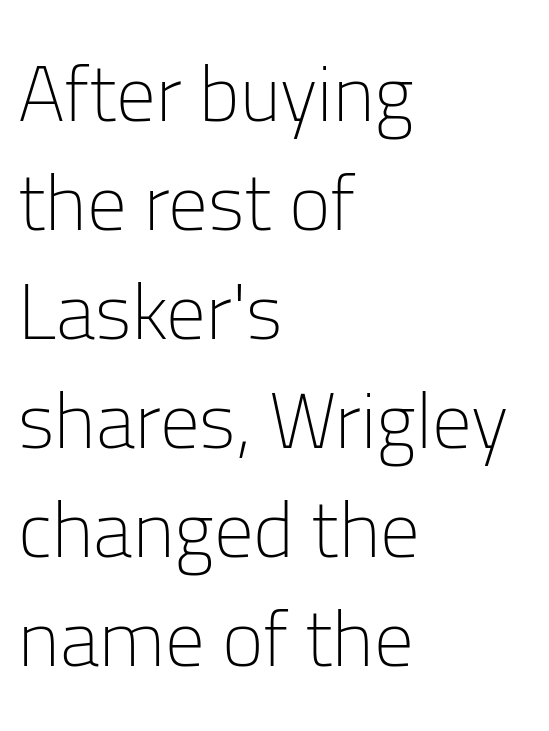
{"serif": "no", "italic": "no", "bold": "no", "weight": "light", "width": "normal", "stroke_contrast": "low", "x_height": "medium", "monospaced": "no", "underline": "no", "align": "left", "line_spacing": "normal", "line_spacing_ratio": 1.38, "letter_spacing": "normal", "letter_spacing_em": 0.0, "glyph_px": 79}
